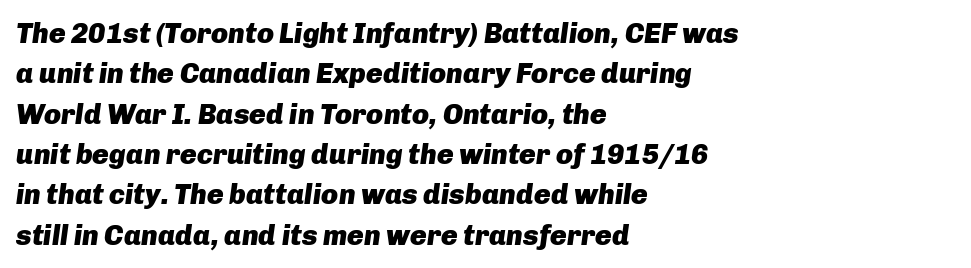
Q: Is the text bold? A: Yes.
Q: Is the text italic (slanted)? A: Yes, it leans right by about 8 degrees.
Q: Is the text underlined? A: No.
Q: How is the paragraph aligned? A: Left-aligned.
Q: Is the spacing between letters normal or unusually wide? A: Normal.
Q: Is the spacing between lines tight, normal or loose? A: Normal.
Q: Width (condensed, normal, or wide)? A: Normal.
Q: Stroke contrast? A: Low.
Q: x-height? A: Medium.
Q: Monospaced? A: No.
